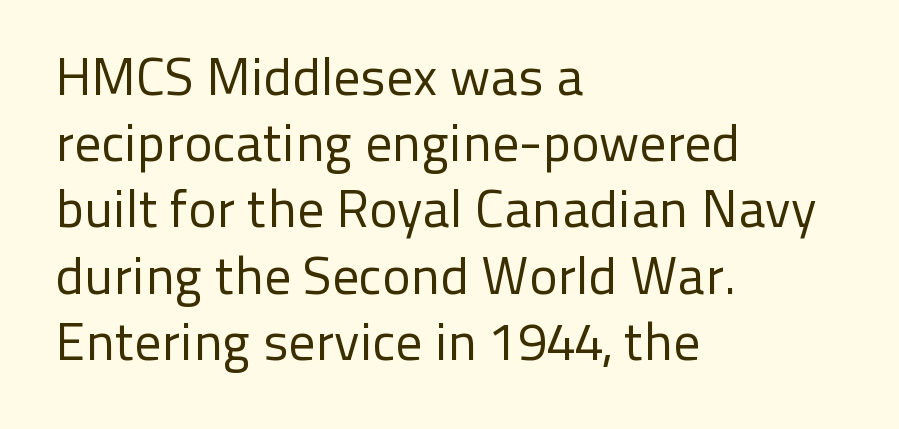
Q: Is the text bold? A: No.
Q: Is the text italic (slanted)? A: No, it is upright.
Q: Is the typeface a serif or a sans-serif typeface? A: Sans-serif.
Q: Is the text underlined? A: No.
Q: How is the paragraph aligned? A: Left-aligned.
Q: Is the spacing between letters normal or unusually wide? A: Normal.
Q: Is the spacing between lines tight, normal or loose? A: Normal.
Q: Width (condensed, normal, or wide)? A: Normal.
Q: Stroke contrast? A: Low.
Q: x-height? A: Medium.
Q: Monospaced? A: No.
